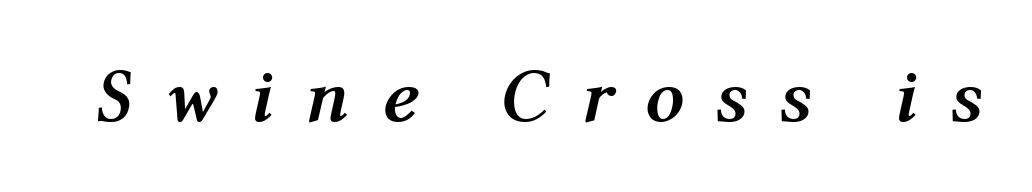
The image shows 77 px semibold type, italic (leaning right); set unusually wide letter spacing (+0.41 em), not underlined; medium stroke contrast and a medium x-height.
